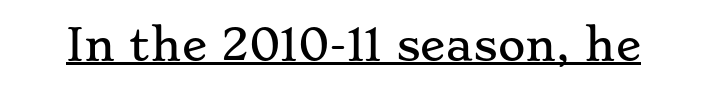
The image shows 42 px wide serif type, upright; set normal letter spacing, underlined; low stroke contrast and a small x-height.
